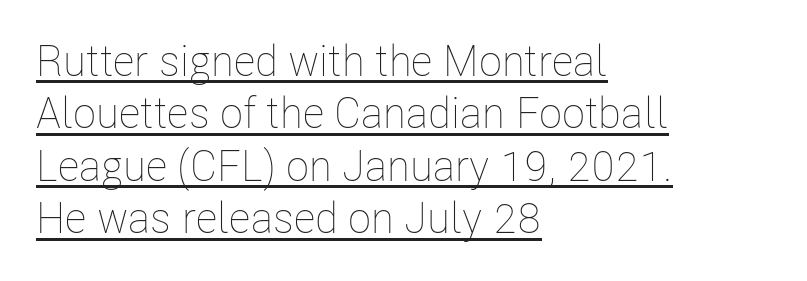
The paragraph has a hard left edge and a soft right edge. Heft: none added — not bold. A typesetter would call this zero additional tracking. The string is rendered with underlining switched on. No italicization has been applied; the sample stays upright.
